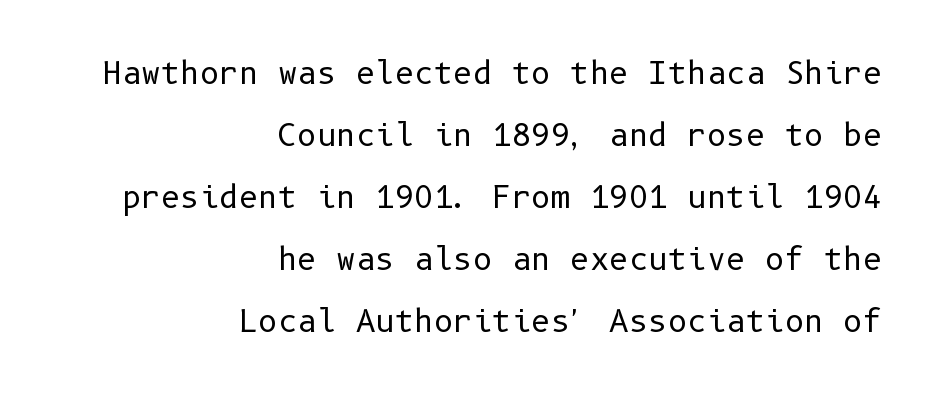
Glyph-to-glyph distance matches everyday printed text. Vertical stems look standard width or narrower in stroke. The rendering uses a large line-height, opening up the rows. Check where the strokes stop: nothing finishes them off — pure sans. This sample is right-justified, so line beginnings fall wherever the words allow.
